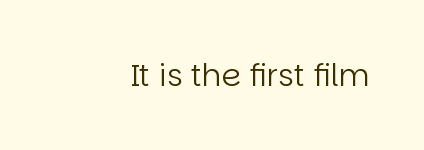
The image shows 31 px regular-weight sans-serif type, upright; set normal letter spacing, not underlined; low stroke contrast and a large x-height.
